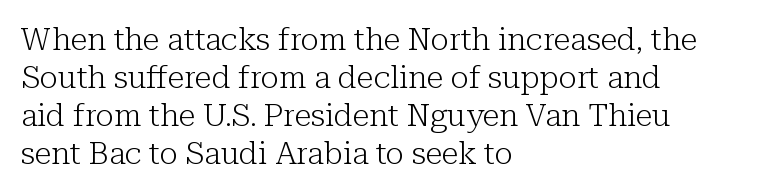
{"serif": "yes", "italic": "no", "bold": "no", "weight": "light", "width": "normal", "stroke_contrast": "low", "x_height": "medium", "monospaced": "no", "underline": "no", "align": "left", "line_spacing_ratio": 1.23, "letter_spacing": "normal", "letter_spacing_em": 0.0, "glyph_px": 31}
